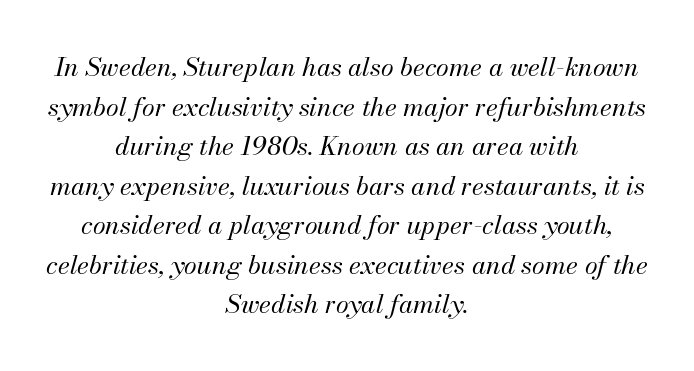
Q: Is the text bold? A: No.
Q: Is the text italic (slanted)? A: Yes, it leans right by about 13 degrees.
Q: Is the text underlined? A: No.
Q: How is the paragraph aligned? A: Centered.
Q: Is the spacing between letters normal or unusually wide? A: Normal.
Q: Is the spacing between lines tight, normal or loose? A: Normal.
